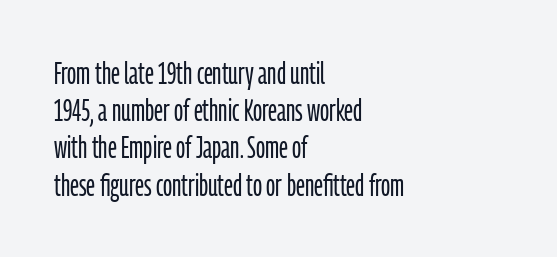
Q: Is the text bold? A: No.
Q: Is the text italic (slanted)? A: No, it is upright.
Q: Is the typeface a serif or a sans-serif typeface? A: Sans-serif.
Q: Is the text underlined? A: No.
Q: How is the paragraph aligned? A: Left-aligned.
Q: Is the spacing between letters normal or unusually wide? A: Normal.
Q: Width (condensed, normal, or wide)? A: Condensed.
Q: Stroke contrast? A: Low.
Q: x-height? A: Medium.
Q: Monospaced? A: No.
